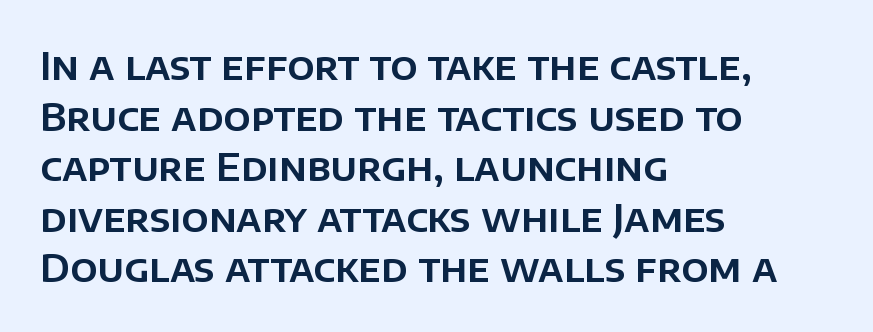
The image shows 38 px sans-serif type, upright; set left-aligned, normal line spacing (1.33x), normal letter spacing, not underlined; low stroke contrast and a large x-height.
